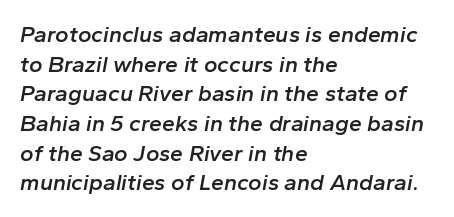
Q: Is the text bold? A: Semi-bold.
Q: Is the text italic (slanted)? A: Yes, it leans right by about 10 degrees.
Q: Is the text underlined? A: No.
Q: How is the paragraph aligned? A: Left-aligned.
Q: Is the spacing between letters normal or unusually wide? A: Normal.
Q: Is the spacing between lines tight, normal or loose? A: Normal.
